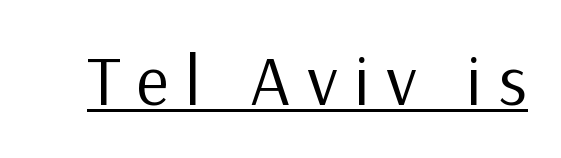
Q: Is the text bold? A: No.
Q: Is the text italic (slanted)? A: No, it is upright.
Q: Is the typeface a serif or a sans-serif typeface? A: Sans-serif.
Q: Is the text underlined? A: Yes.
Q: Is the spacing between letters normal or unusually wide? A: Unusually wide.
Q: Width (condensed, normal, or wide)? A: Normal.
Q: Stroke contrast? A: Low.
Q: x-height? A: Medium.
Q: Monospaced? A: No.
